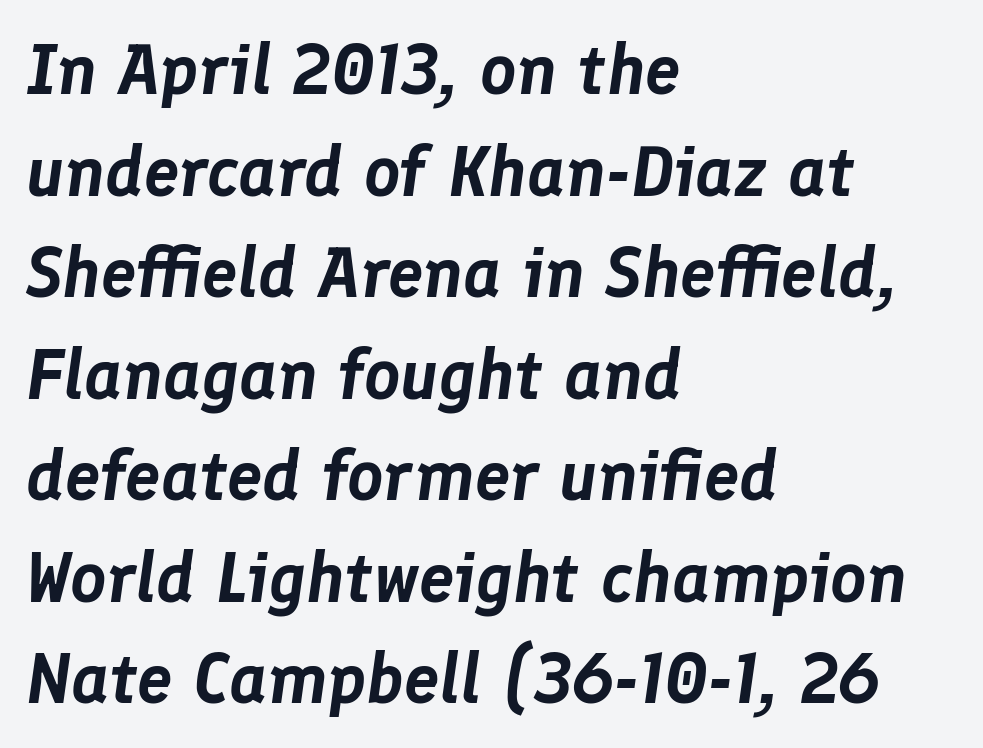
{"italic": "yes", "lean": "right", "slant_degrees": 8, "width": "normal", "stroke_contrast": "low", "x_height": "medium", "monospaced": "no", "underline": "no", "align": "left", "line_spacing": "normal", "line_spacing_ratio": 1.43, "letter_spacing": "normal", "letter_spacing_em": 0.0, "glyph_px": 71}
